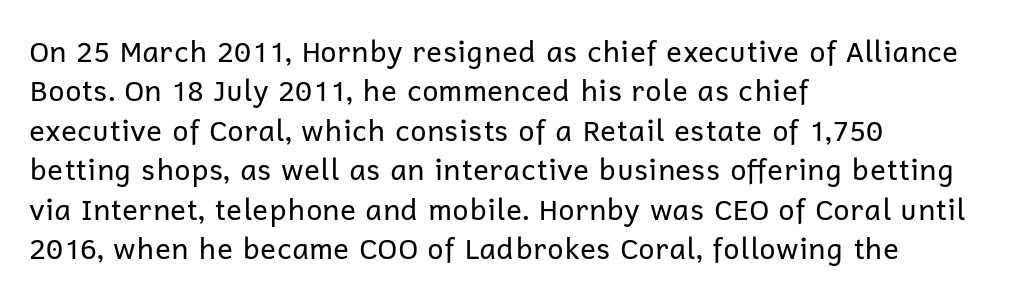
{"serif": "no", "italic": "no", "bold": "no", "weight": "regular", "width": "normal", "stroke_contrast": "low", "x_height": "medium", "monospaced": "no", "underline": "no", "align": "left", "line_spacing": "normal", "line_spacing_ratio": 1.36, "letter_spacing": "normal", "letter_spacing_em": 0.0, "glyph_px": 29}
